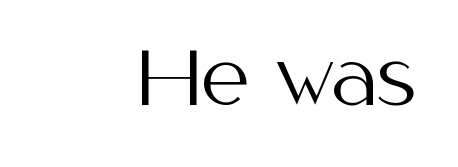
Nothing unusual about the tracking: characters are spaced as the font intends. The glyphs in this specimen are sans serif. Designer's note — italics off, roman on. The face used here is proportionally spaced, like ordinary book or web type. Does the copy run flush right? Yes — the right margin is perfectly even.
